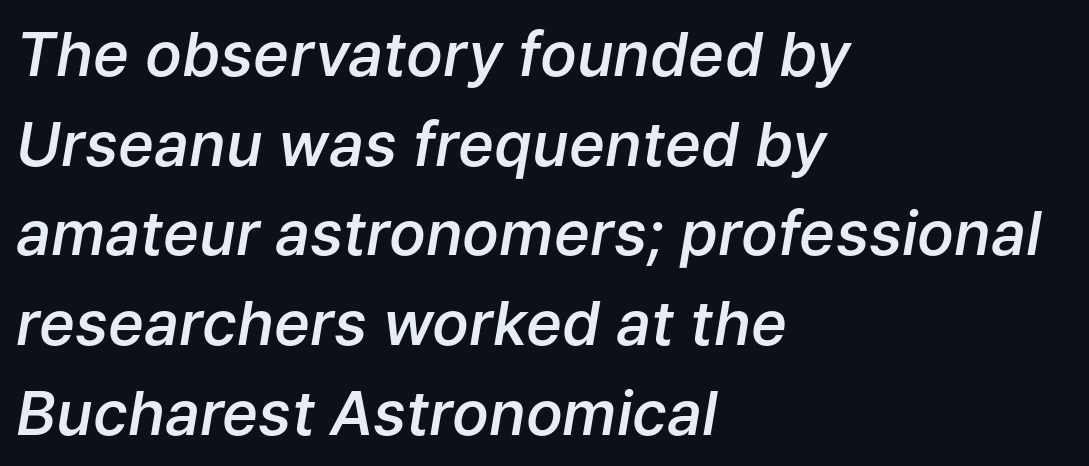
Do the characters align in a grid? No, the font is proportional. Between one letter and the next there's only the usual sliver of space. Designer's note — italics engaged. Reading down the column, the eye jumps a familiar distance to each next line. The zone under the glyphs is completely vacant. The ragged edge is on the right, which tells us the setting is flush left.
